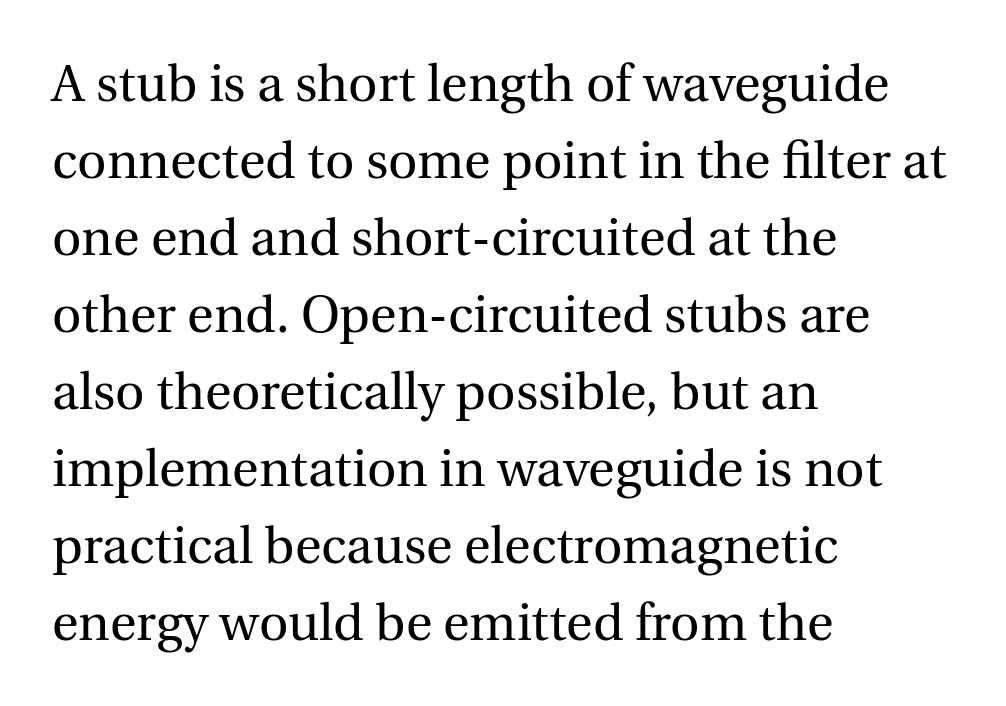
Leading matches the norm, producing a regular column. Each letter keeps its own natural width here, so spacing adapts to shape. Vertical stems look standard width or narrower in stroke. Note: serifs present on the glyphs. Type without underlining.
